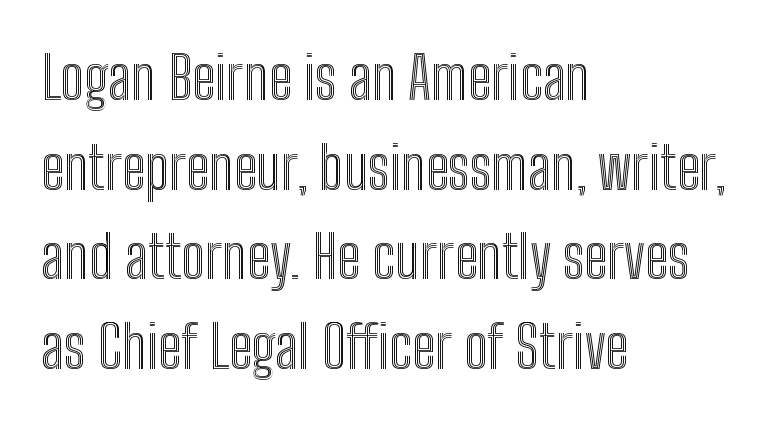
{"italic": "no", "width": "condensed", "x_height": "medium", "monospaced": "no", "underline": "no", "align": "left", "line_spacing": "normal", "line_spacing_ratio": 1.52, "letter_spacing": "normal", "letter_spacing_em": 0.0, "glyph_px": 59}
